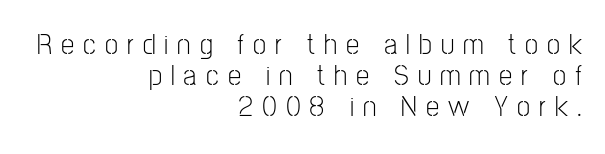
{"serif": "no", "italic": "no", "bold": "no", "weight": "light", "width": "condensed", "stroke_contrast": "low", "x_height": "medium", "monospaced": "no", "underline": "no", "align": "right", "line_spacing": "tight", "line_spacing_ratio": 1.03, "letter_spacing": "wide", "letter_spacing_em": 0.3, "glyph_px": 30}
